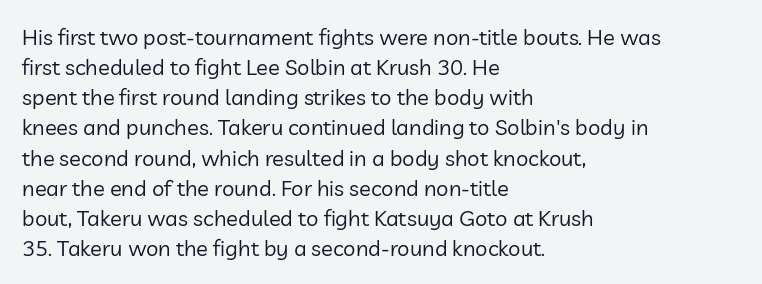
The letterforms sit shoulder to shoulder at normal distance. The space directly below the letters is spotless. Counters stay open thanks to moderate or lighter strokes. The vertical gap from one line to the next is medium. Ascenders rise straight up at ninety degrees. The ragged edge is on the right, which tells us the setting is flush left.
